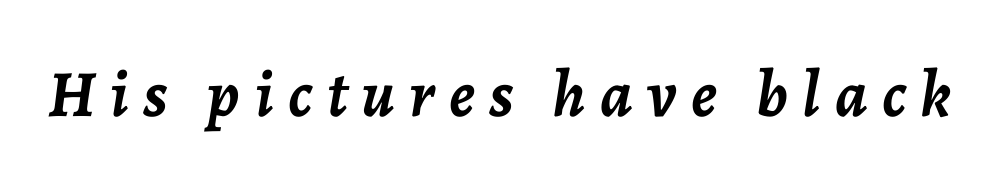
The words here are not underlined. Short note: letters widely spaced. Is the type slanted? Yes — the strokes lean at a clear angle. Each letter keeps its own natural width here, so spacing adapts to shape. Does the weight exceed regular? Yes, all the way to bold.
